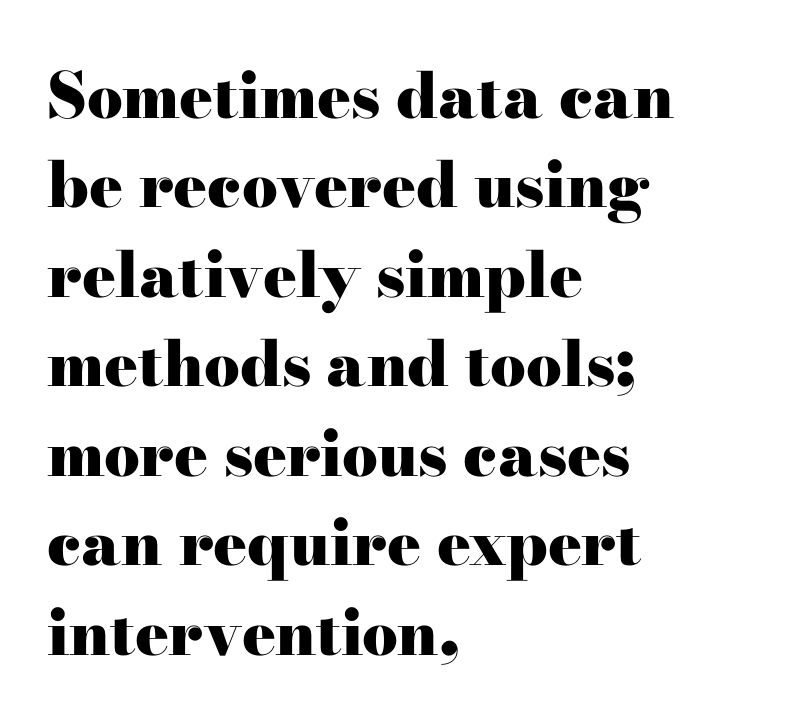
The image shows 63 px heavy, wide serif type, upright; set left-aligned, normal line spacing (1.42x), normal letter spacing, not underlined; high stroke contrast and a small x-height.
